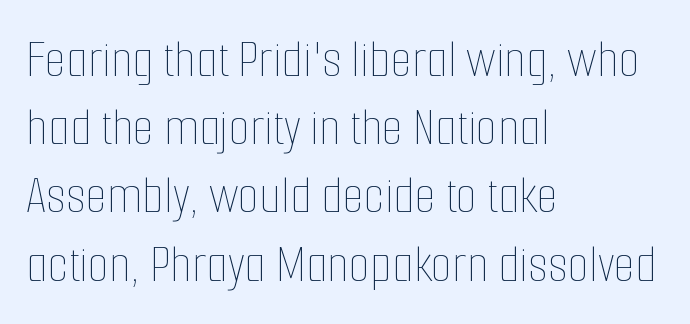
{"italic": "no", "bold": "no", "weight": "thin", "width": "condensed", "stroke_contrast": "low", "x_height": "medium", "monospaced": "no", "underline": "no", "align": "left", "line_spacing_ratio": 1.24, "letter_spacing": "normal", "letter_spacing_em": 0.0, "glyph_px": 55}
